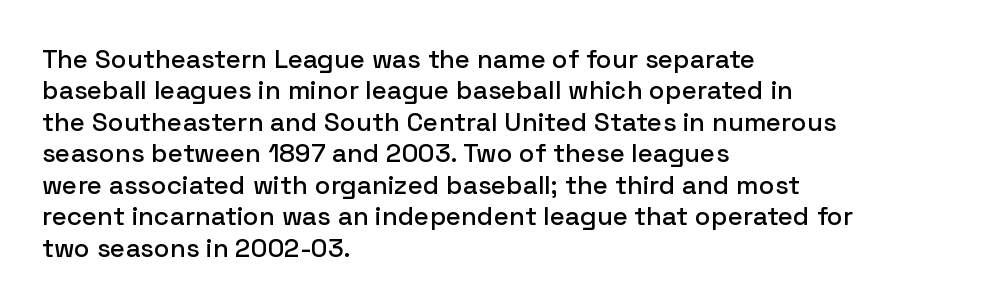
Q: Is the text italic (slanted)? A: No, it is upright.
Q: Is the text underlined? A: No.
Q: How is the paragraph aligned? A: Left-aligned.
Q: Is the spacing between letters normal or unusually wide? A: Normal.
